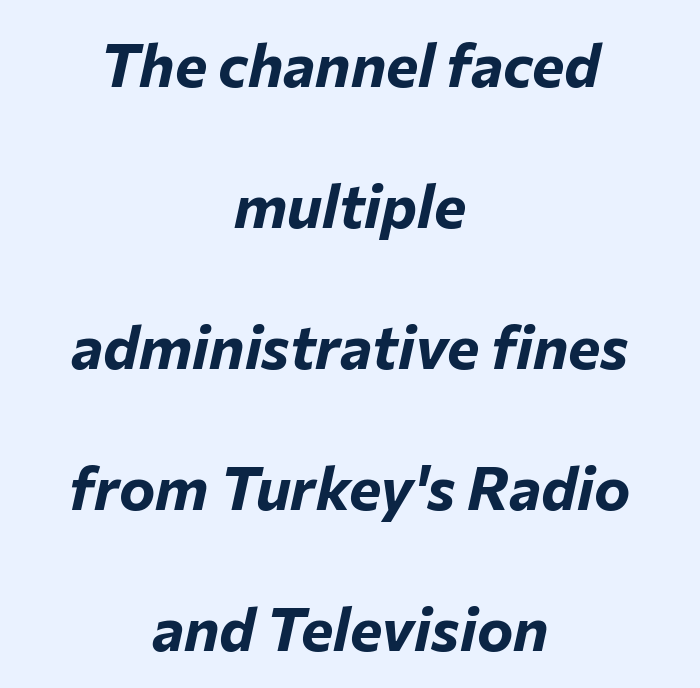
{"italic": "yes", "lean": "right", "slant_degrees": 12, "bold": "yes", "weight": "bold", "width": "normal", "stroke_contrast": "low", "x_height": "medium", "monospaced": "no", "underline": "no", "align": "center", "line_spacing": "loose", "line_spacing_ratio": 2.31, "letter_spacing": "normal", "letter_spacing_em": 0.0, "glyph_px": 61}
